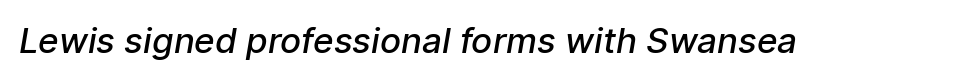
Q: Is the text bold? A: Semi-bold.
Q: Is the typeface a serif or a sans-serif typeface? A: Sans-serif.
Q: Is the text underlined? A: No.
Q: Is the spacing between letters normal or unusually wide? A: Normal.
Q: Width (condensed, normal, or wide)? A: Normal.
Q: Stroke contrast? A: Low.
Q: x-height? A: Medium.
Q: Monospaced? A: No.
